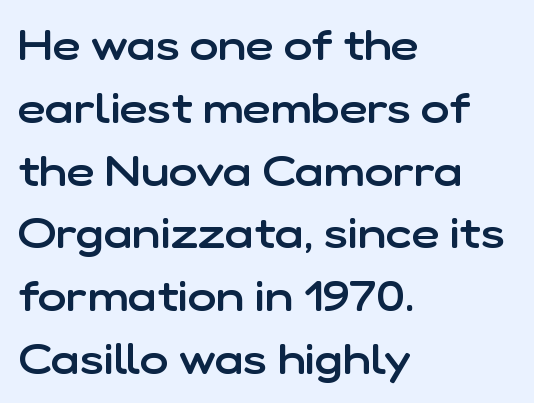
The image shows 43 px semibold sans-serif type, upright; set left-aligned, normal line spacing (1.46x), normal letter spacing, not underlined; low stroke contrast and a medium x-height.
